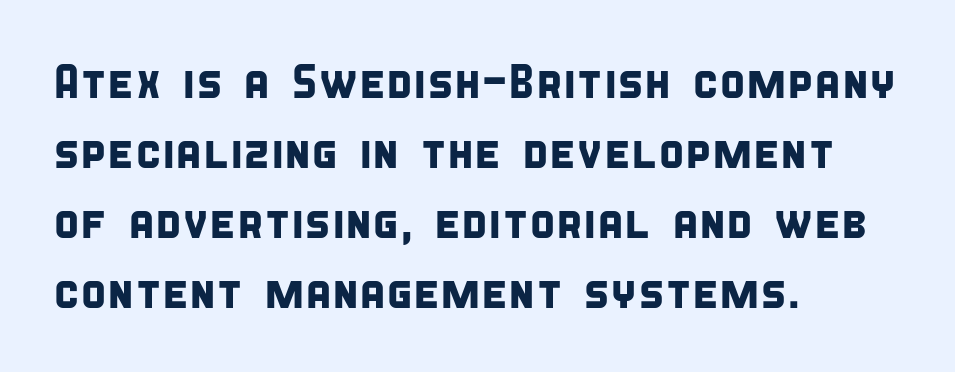
{"serif": "no", "width": "condensed", "stroke_contrast": "low", "x_height": "large", "monospaced": "no", "underline": "no", "align": "left", "line_spacing": "normal", "line_spacing_ratio": 1.46, "letter_spacing": "normal", "letter_spacing_em": 0.0, "glyph_px": 48}
